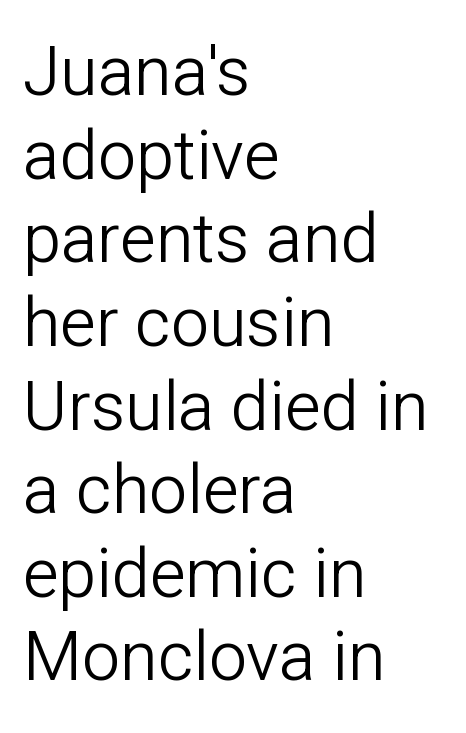
The image shows 68 px light sans-serif type, upright; set left-aligned, line spacing 1.23x, normal letter spacing, not underlined; low stroke contrast and a medium x-height.
